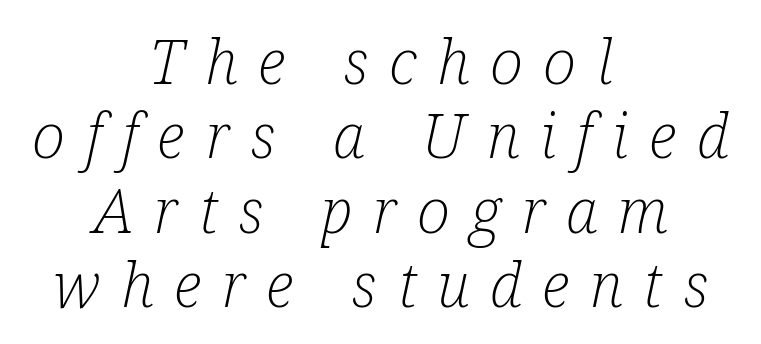
Q: Is the text bold? A: No.
Q: Is the text italic (slanted)? A: Yes, it leans right by about 12 degrees.
Q: Is the typeface a serif or a sans-serif typeface? A: Serif.
Q: Is the text underlined? A: No.
Q: How is the paragraph aligned? A: Centered.
Q: Is the spacing between letters normal or unusually wide? A: Unusually wide.
Q: Width (condensed, normal, or wide)? A: Condensed.
Q: Stroke contrast? A: Low.
Q: x-height? A: Medium.
Q: Monospaced? A: No.
